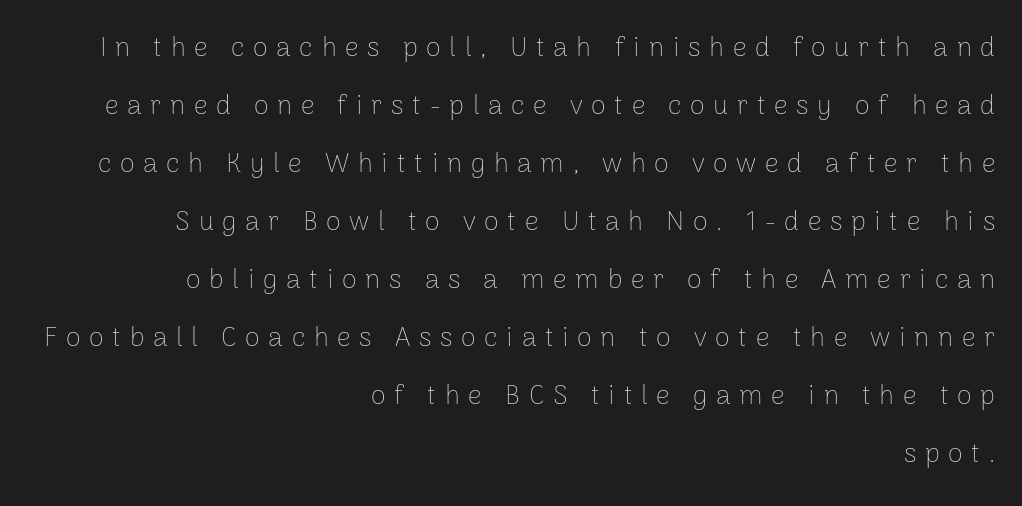
{"italic": "no", "bold": "no", "underline": "no", "align": "right", "line_spacing": "loose", "line_spacing_ratio": 2.15, "letter_spacing": "wide", "letter_spacing_em": 0.32, "glyph_px": 27}
